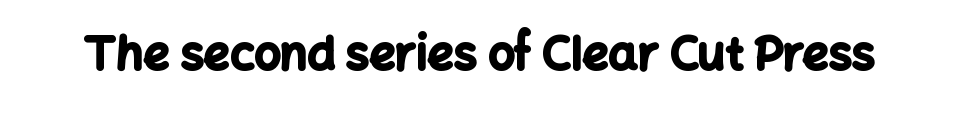
{"serif": "no", "italic": "no", "bold": "yes", "weight": "bold", "width": "normal", "stroke_contrast": "low", "x_height": "medium", "monospaced": "no", "underline": "no", "letter_spacing": "normal", "letter_spacing_em": 0.0, "glyph_px": 46}
